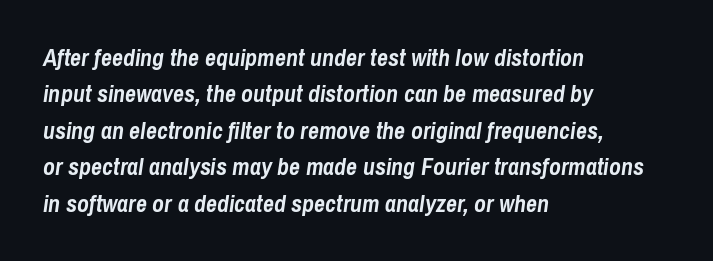
{"italic": "yes", "lean": "right", "slant_degrees": 8, "bold": "yes", "underline": "no", "align": "left", "line_spacing": "normal", "line_spacing_ratio": 1.52, "letter_spacing": "normal", "letter_spacing_em": 0.0, "glyph_px": 24}
